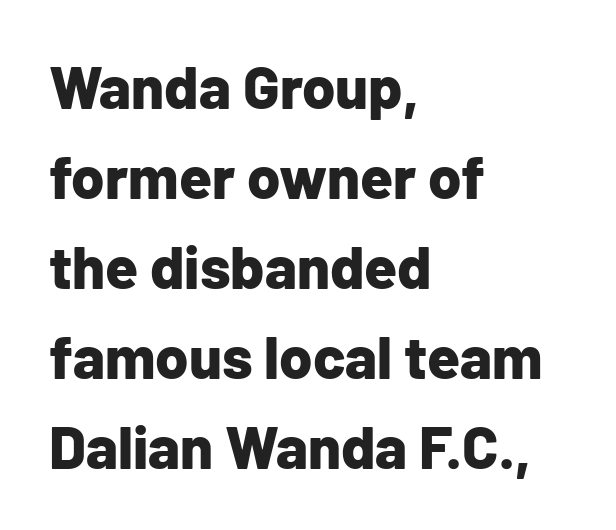
The image shows 60 px bold sans-serif type, upright; set left-aligned, normal line spacing (1.5x), normal letter spacing, not underlined; low stroke contrast and a medium x-height.
